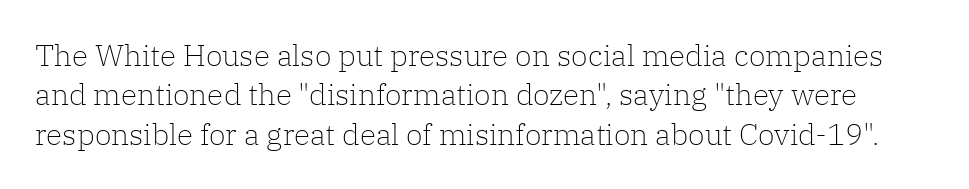
{"serif": "yes", "italic": "no", "bold": "no", "weight": "light", "width": "normal", "stroke_contrast": "low", "x_height": "medium", "monospaced": "no", "underline": "no", "line_spacing": "normal", "line_spacing_ratio": 1.31, "letter_spacing": "normal", "letter_spacing_em": 0.0, "glyph_px": 30}
